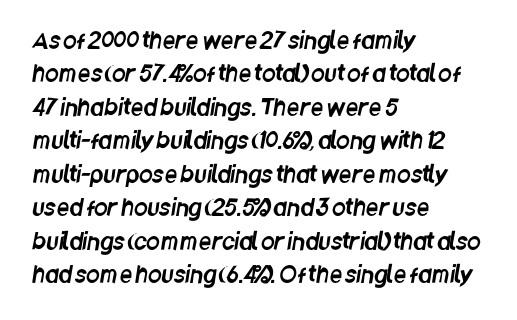
The image shows 22 px text type; set left-aligned, normal line spacing (1.52x), normal letter spacing, not underlined.
